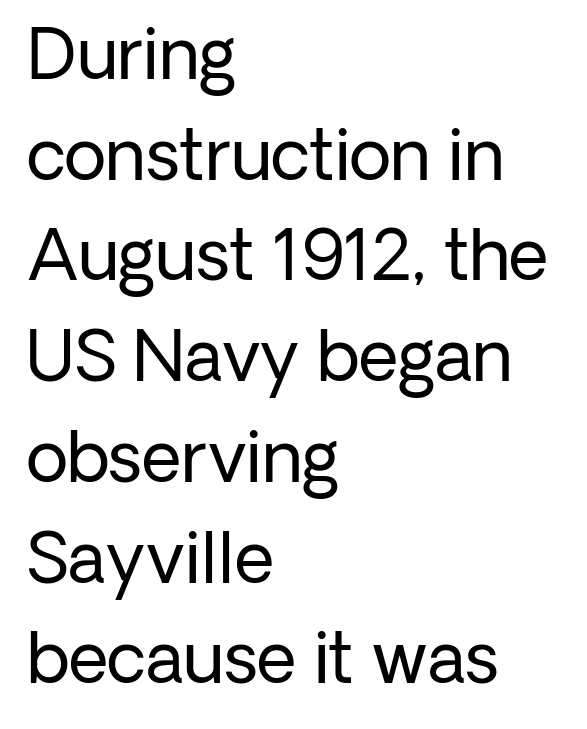
Nobody drew a line under any word here. The text was rendered using a sans face with plain stroke endings. Posture: straight, roman, zero tilt. One glance says typical: line gaps are just what's usual.
